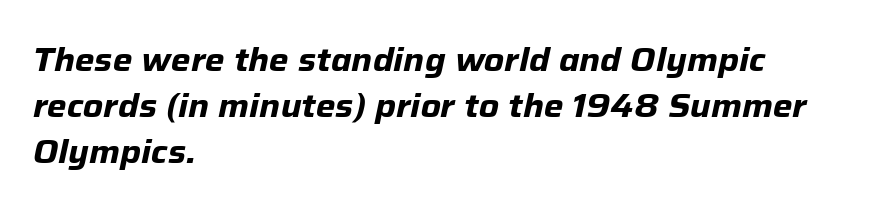
Q: Is the text bold? A: Yes.
Q: Is the text italic (slanted)? A: Yes, it leans right by about 12 degrees.
Q: Is the text underlined? A: No.
Q: How is the paragraph aligned? A: Left-aligned.
Q: Is the spacing between letters normal or unusually wide? A: Normal.
Q: Is the spacing between lines tight, normal or loose? A: Normal.
Q: Width (condensed, normal, or wide)? A: Normal.
Q: Stroke contrast? A: Low.
Q: x-height? A: Medium.
Q: Monospaced? A: No.
